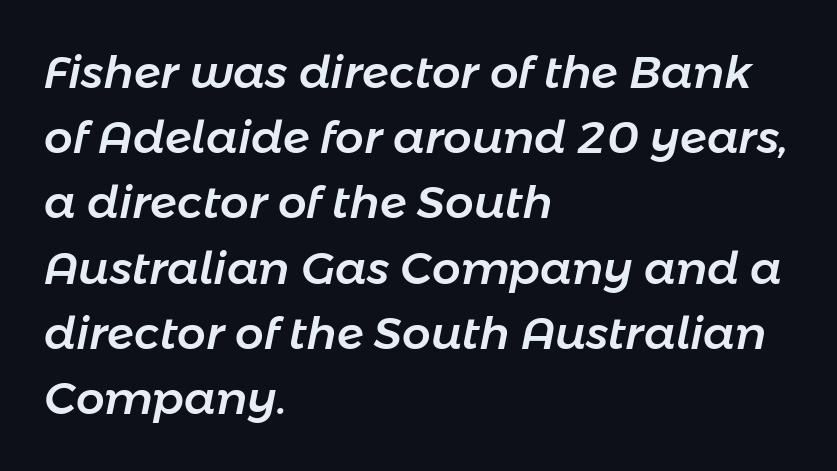
{"italic": "yes", "lean": "right", "slant_degrees": 11, "width": "normal", "stroke_contrast": "low", "x_height": "medium", "monospaced": "no", "underline": "no", "align": "left", "line_spacing": "normal", "line_spacing_ratio": 1.45, "letter_spacing": "normal", "letter_spacing_em": 0.0, "glyph_px": 45}
